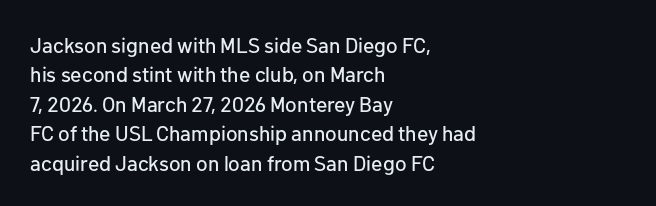
If you drew a ruler down the left edge, every line would touch it. The foot of each line stays bare and open. What's the leading like? Ordinary, nothing unusual. The axis of the letterforms is exactly vertical. Observe the ordinary spacing: letters are neighbours, not strangers.
